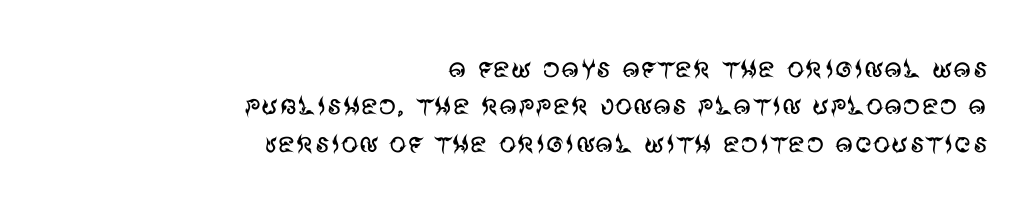
Tightly led — the rows are bunched. Vertical strokes here are truly vertical. Heaviness? Minimal to ordinary, like unemphasized prose. The lines are quadded right.
